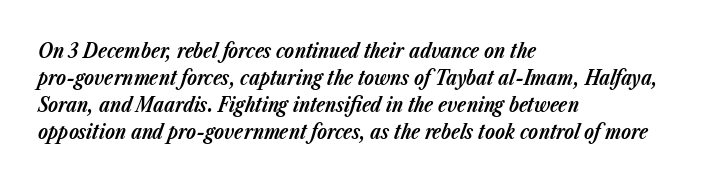
Q: Is the text bold? A: Yes.
Q: Is the text italic (slanted)? A: Yes, it leans right by about 23 degrees.
Q: Is the text underlined? A: No.
Q: How is the paragraph aligned? A: Left-aligned.
Q: Is the spacing between letters normal or unusually wide? A: Normal.
Q: Is the spacing between lines tight, normal or loose? A: Normal.
